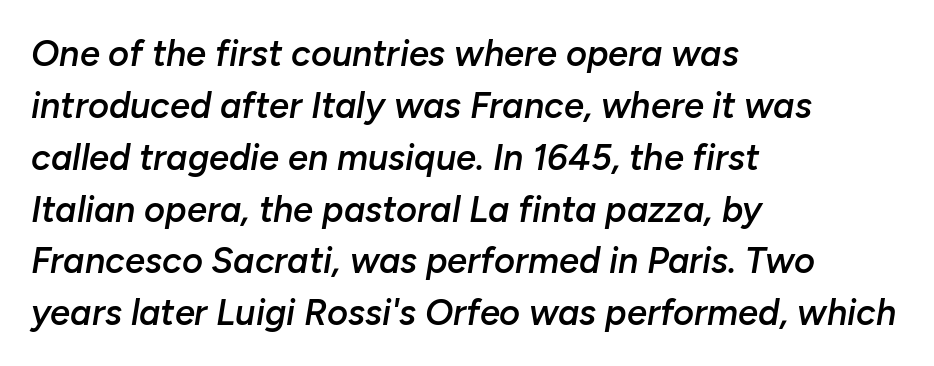
The image shows 36 px semibold type, italic (leaning right); set left-aligned, normal line spacing (1.44x), normal letter spacing, not underlined; low stroke contrast and a medium x-height.
